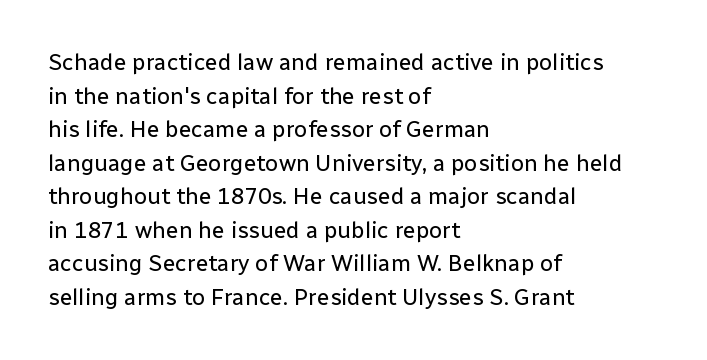
Q: Is the text bold? A: No.
Q: Is the text italic (slanted)? A: No, it is upright.
Q: Is the text underlined? A: No.
Q: How is the paragraph aligned? A: Left-aligned.
Q: Is the spacing between letters normal or unusually wide? A: Normal.
Q: Is the spacing between lines tight, normal or loose? A: Normal.
